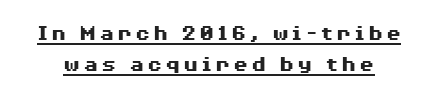
{"italic": "no", "bold": "yes", "underline": "yes", "line_spacing": "normal", "line_spacing_ratio": 1.41, "glyph_px": 22}
